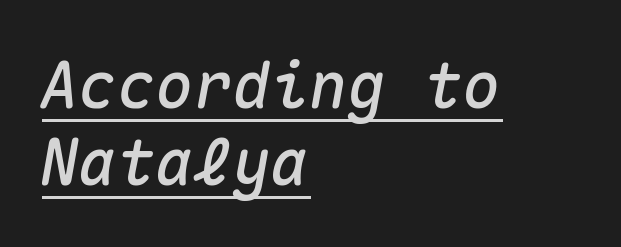
The image shows 64 px text type, italic (leaning right), monospaced; set left-aligned, line spacing 1.2x, normal letter spacing, underlined; medium stroke contrast and a medium x-height.
